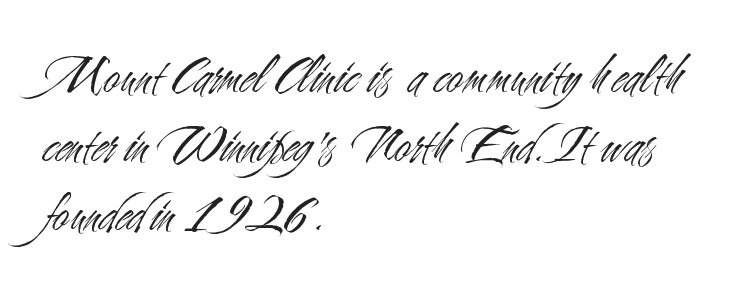
Q: Is the text bold? A: No.
Q: Is the text italic (slanted)? A: Yes.
Q: Is the typeface a serif or a sans-serif typeface? A: Sans-serif.
Q: Is the text underlined? A: No.
Q: How is the paragraph aligned? A: Left-aligned.
Q: Is the spacing between letters normal or unusually wide? A: Normal.
Q: Width (condensed, normal, or wide)? A: Condensed.
Q: Stroke contrast? A: Medium.
Q: x-height? A: Small.
Q: Monospaced? A: No.
